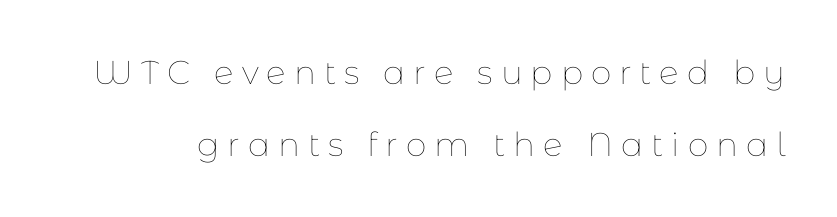
{"italic": "no", "bold": "no", "weight": "thin", "width": "normal", "stroke_contrast": "low", "x_height": "medium", "monospaced": "no", "underline": "no", "line_spacing": "loose", "line_spacing_ratio": 2.17, "letter_spacing": "wide", "letter_spacing_em": 0.24, "glyph_px": 33}
